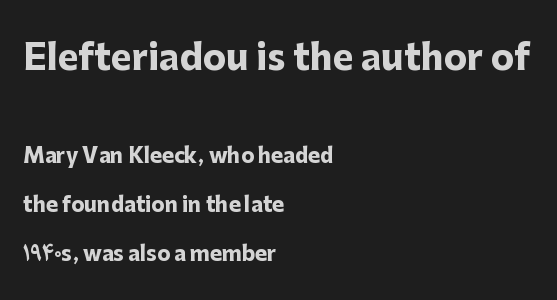
Short and long lines alike share a common starting point at left. The face used here is proportionally spaced, like ordinary book or web type. The vertical gap from one line to the next is large. Tall strokes in this sample are plumb rather than angled.
